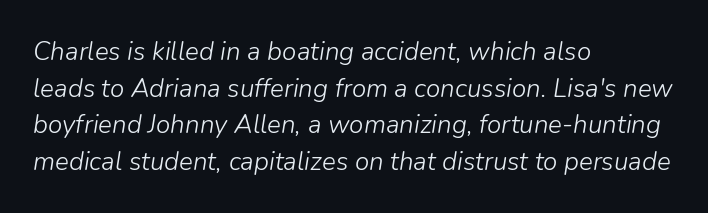
Q: Is the text bold? A: No.
Q: Is the text italic (slanted)? A: Yes, it leans right by about 9 degrees.
Q: Is the text underlined? A: No.
Q: How is the paragraph aligned? A: Left-aligned.
Q: Is the spacing between letters normal or unusually wide? A: Normal.
Q: Is the spacing between lines tight, normal or loose? A: Normal.
